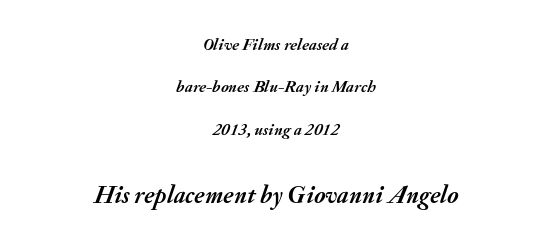
The image shows 25 px bold type, italic (leaning right); set centered, loose line spacing (2.49x), normal letter spacing, not underlined; the second (bottom) block is 1.47x larger.
